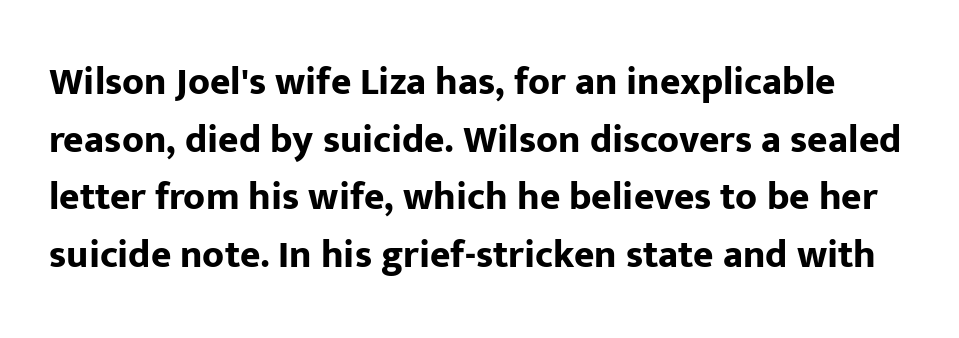
Q: Is the text bold? A: Yes.
Q: Is the text italic (slanted)? A: No, it is upright.
Q: Is the typeface a serif or a sans-serif typeface? A: Sans-serif.
Q: Is the text underlined? A: No.
Q: Is the spacing between letters normal or unusually wide? A: Normal.
Q: Is the spacing between lines tight, normal or loose? A: Normal.
Q: Width (condensed, normal, or wide)? A: Normal.
Q: Stroke contrast? A: Low.
Q: x-height? A: Medium.
Q: Monospaced? A: No.
